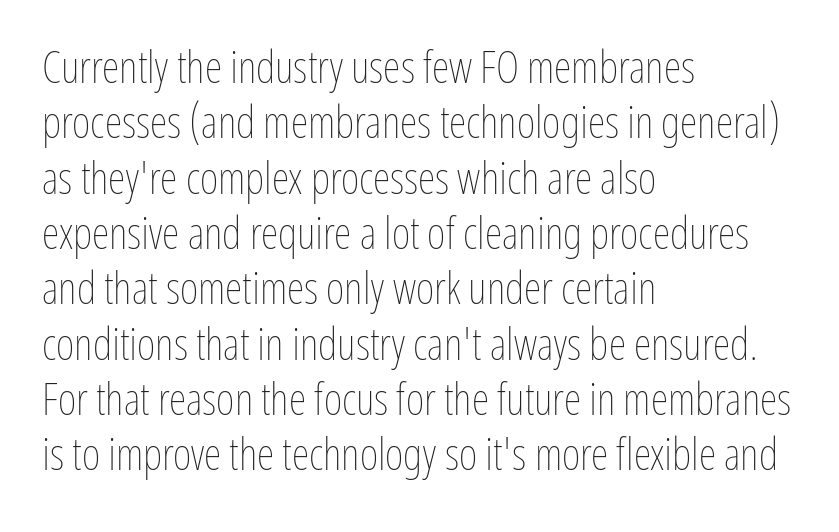
Here the designer chose a conventional face with non-uniform glyph widths. What stands out about the letter spacing? Nothing — it is the standard amount. Weight: not bold — regular or lighter. Does the copy run flush right? No — it runs flush left. The space beneath each line is pristine and unruled.
